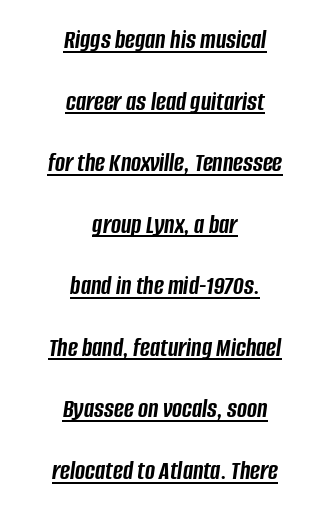
The image shows 27 px bold type, italic (leaning right); set centered, loose line spacing (2.28x), normal letter spacing, underlined.
